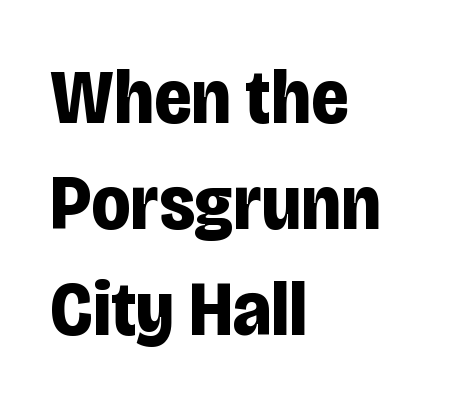
Q: Is the text bold? A: Yes.
Q: Is the text italic (slanted)? A: No, it is upright.
Q: Is the typeface a serif or a sans-serif typeface? A: Sans-serif.
Q: Is the text underlined? A: No.
Q: How is the paragraph aligned? A: Left-aligned.
Q: Is the spacing between letters normal or unusually wide? A: Normal.
Q: Is the spacing between lines tight, normal or loose? A: Normal.
Q: Width (condensed, normal, or wide)? A: Condensed.
Q: Stroke contrast? A: Low.
Q: x-height? A: Large.
Q: Monospaced? A: No.
